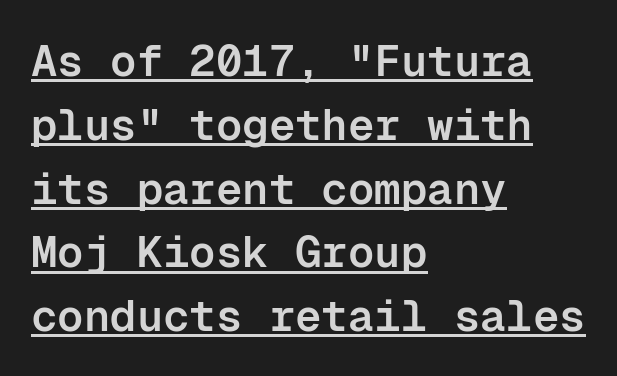
Q: Is the text bold? A: Semi-bold.
Q: Is the text italic (slanted)? A: No, it is upright.
Q: Is the typeface a serif or a sans-serif typeface? A: Sans-serif.
Q: Is the text underlined? A: Yes.
Q: How is the paragraph aligned? A: Left-aligned.
Q: Is the spacing between letters normal or unusually wide? A: Normal.
Q: Is the spacing between lines tight, normal or loose? A: Normal.
Q: Width (condensed, normal, or wide)? A: Normal.
Q: Stroke contrast? A: Low.
Q: x-height? A: Medium.
Q: Monospaced? A: Yes.
